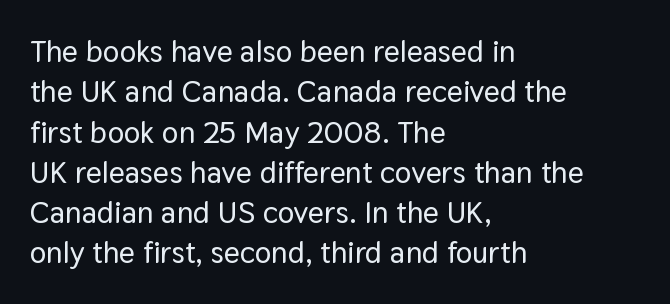
Tracking here is standard; glyphs follow each other at the usual distance. This is the regular roman posture of the typeface. The lines in this sample share a left origin and differ only in where they stop. Think of a printed novel: that variable character pitch is what you see here. The passage shown is typeset with a sans-serif family. In terms of leading, this rendering sits right in the middle.
